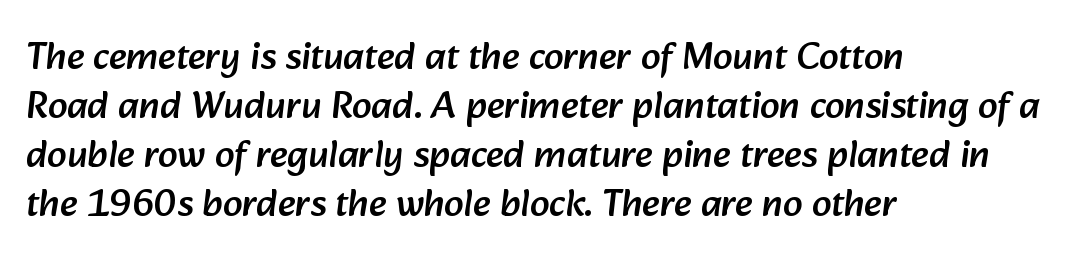
Q: Is the typeface a serif or a sans-serif typeface? A: Sans-serif.
Q: Is the text underlined? A: No.
Q: How is the paragraph aligned? A: Left-aligned.
Q: Is the spacing between letters normal or unusually wide? A: Normal.
Q: Is the spacing between lines tight, normal or loose? A: Normal.
Q: Width (condensed, normal, or wide)? A: Normal.
Q: Stroke contrast? A: Low.
Q: x-height? A: Medium.
Q: Monospaced? A: No.
